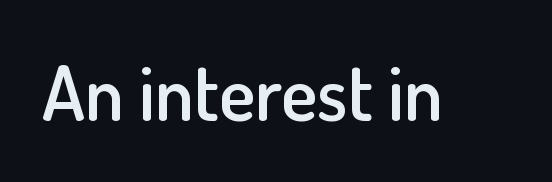
Q: Is the text bold? A: Semi-bold.
Q: Is the text italic (slanted)? A: No, it is upright.
Q: Is the typeface a serif or a sans-serif typeface? A: Sans-serif.
Q: Is the text underlined? A: No.
Q: Is the spacing between letters normal or unusually wide? A: Normal.
Q: Width (condensed, normal, or wide)? A: Normal.
Q: Stroke contrast? A: Low.
Q: x-height? A: Small.
Q: Monospaced? A: No.
